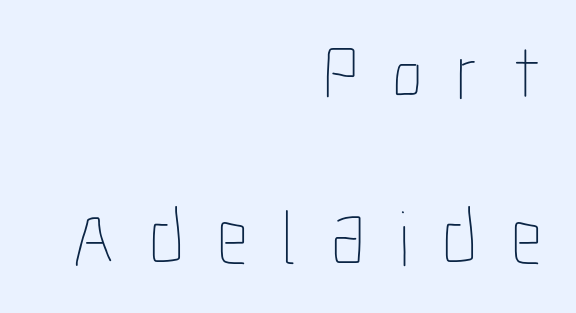
The image shows 78 px thin, condensed type, upright; set right-aligned, loose line spacing (2.12x), unusually wide letter spacing (+0.43 em), not underlined; low stroke contrast and a medium x-height.
